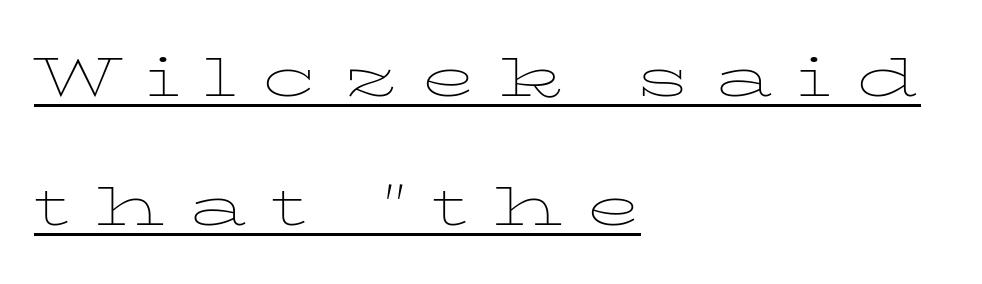
The image shows 55 px thin, wide serif type, upright; set left-aligned, loose line spacing (2.35x), unusually wide letter spacing (+0.44 em), underlined; low stroke contrast and a medium x-height.
